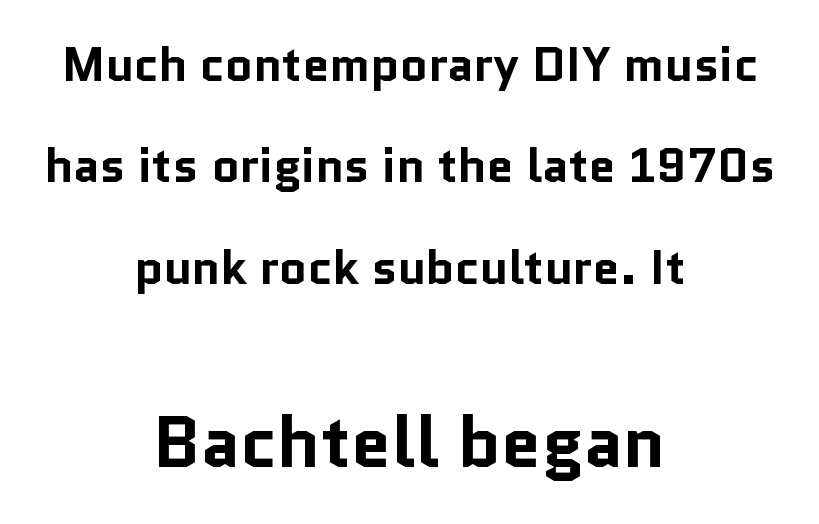
{"serif": "no", "italic": "no", "bold": "yes", "weight": "bold", "width": "normal", "stroke_contrast": "low", "x_height": "medium", "monospaced": "no", "underline": "no", "align": "center", "line_spacing": "loose", "line_spacing_ratio": 2.11, "letter_spacing": "normal", "letter_spacing_em": 0.0, "larger_block": "second", "size_ratio": 1.5, "glyph_px": 72}
